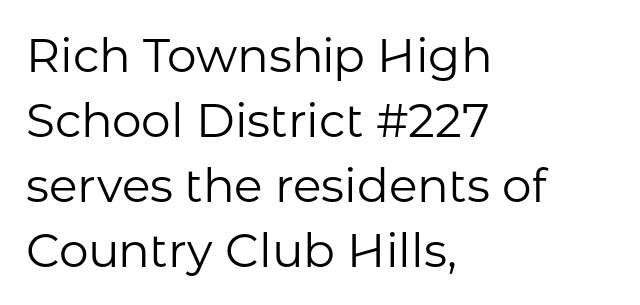
Q: Is the text bold? A: No.
Q: Is the text italic (slanted)? A: No, it is upright.
Q: Is the typeface a serif or a sans-serif typeface? A: Sans-serif.
Q: Is the text underlined? A: No.
Q: How is the paragraph aligned? A: Left-aligned.
Q: Is the spacing between letters normal or unusually wide? A: Normal.
Q: Is the spacing between lines tight, normal or loose? A: Normal.
Q: Width (condensed, normal, or wide)? A: Normal.
Q: Stroke contrast? A: Low.
Q: x-height? A: Medium.
Q: Monospaced? A: No.
